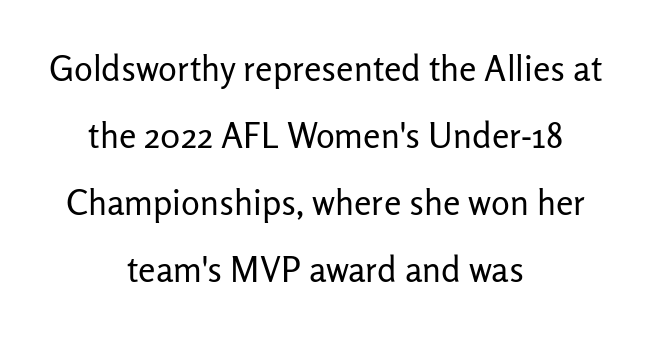
Loosely led — the rows are spread out. These lines keep a tight, regular rhythm from letter to letter. Varying glyph widths throughout — classic text-font behaviour. The zone under the glyphs is completely vacant.
